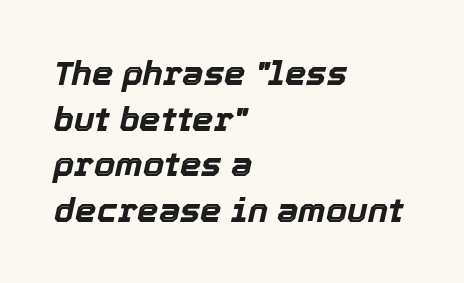
Q: Is the text bold? A: Yes.
Q: Is the text italic (slanted)? A: Yes, it leans right by about 12 degrees.
Q: Is the text underlined? A: No.
Q: How is the paragraph aligned? A: Left-aligned.
Q: Is the spacing between letters normal or unusually wide? A: Normal.
Q: Is the spacing between lines tight, normal or loose? A: Normal.
Q: Width (condensed, normal, or wide)? A: Normal.
Q: x-height? A: Medium.
Q: Monospaced? A: No.
